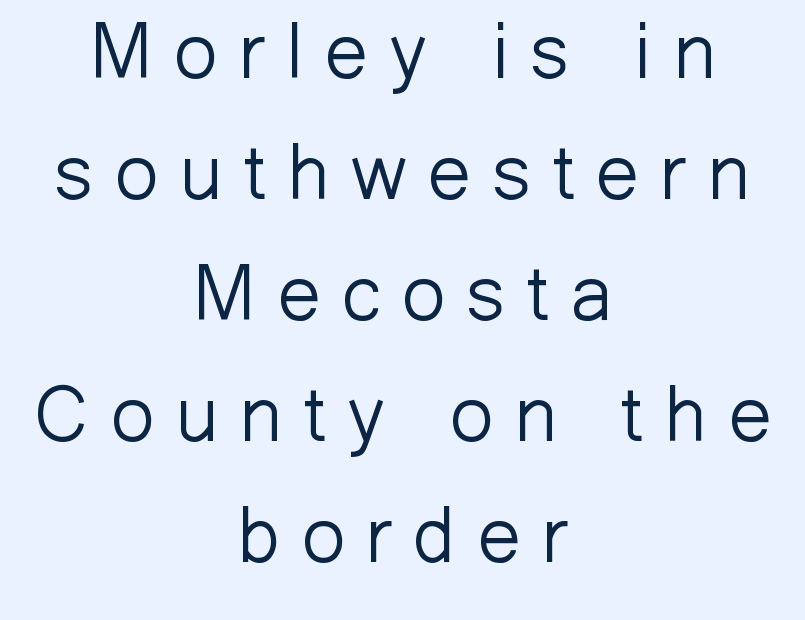
Q: Is the text bold? A: No.
Q: Is the text italic (slanted)? A: No, it is upright.
Q: Is the typeface a serif or a sans-serif typeface? A: Sans-serif.
Q: Is the text underlined? A: No.
Q: How is the paragraph aligned? A: Centered.
Q: Is the spacing between letters normal or unusually wide? A: Unusually wide.
Q: Is the spacing between lines tight, normal or loose? A: Normal.
Q: Width (condensed, normal, or wide)? A: Normal.
Q: Stroke contrast? A: Low.
Q: x-height? A: Medium.
Q: Monospaced? A: No.
